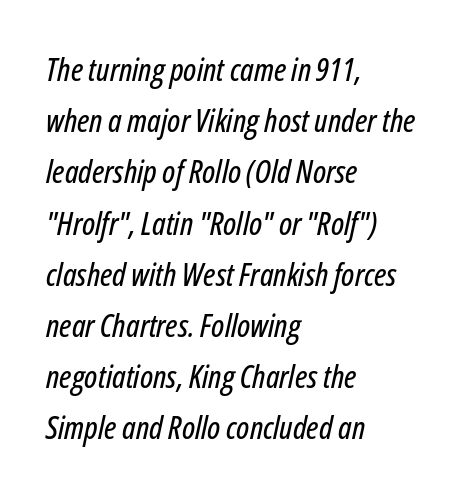
The image shows 32 px condensed type, italic (leaning right); set left-aligned, normal line spacing (1.6x), normal letter spacing, not underlined; low stroke contrast and a medium x-height.
